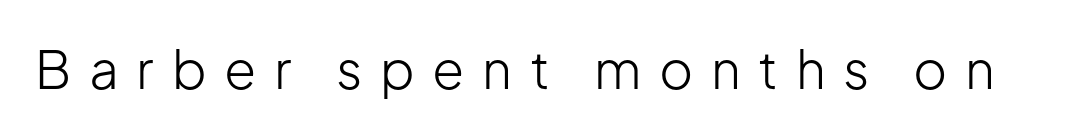
You could not count columns in this text — the font is proportionally spaced. The strokes are not fattened; the text isn't bold. Regarding serifs, this sample does without them. Type without underlining. The letterforms stand isolated, each surrounded by extra space.
